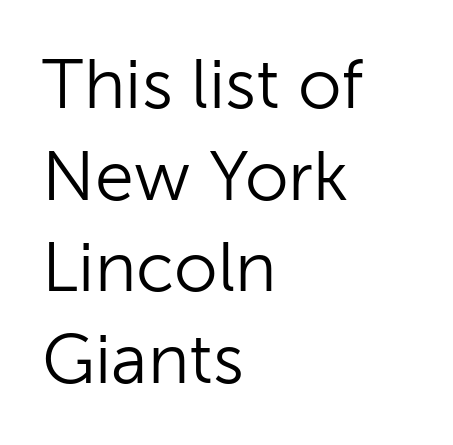
These lines keep a tight, regular rhythm from letter to letter. A typesetter would mark this as roman, not italic. Layout note: lines flush left. The weight would be labelled regular, book, light, or lighter still. Typographically, this falls in the sans-serif category. Plain, unruled lines of type.
